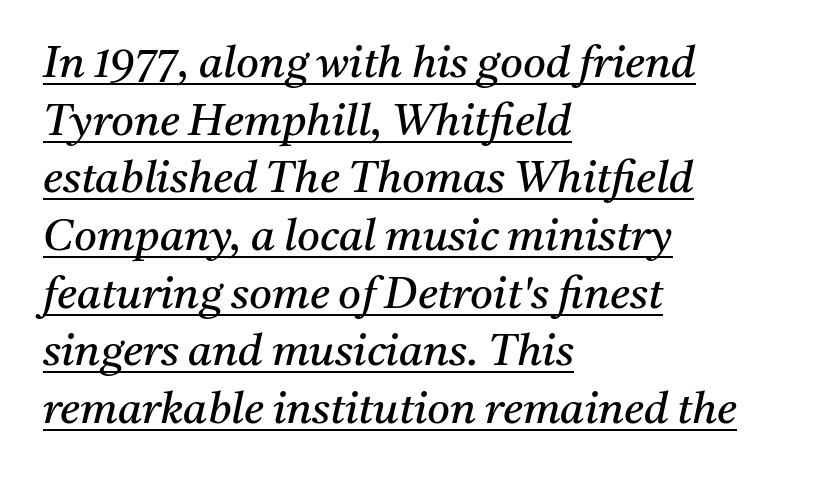
Heft: none added — not bold. This sample uses plain, unmodified letter spacing. Each letter keeps its own natural width here, so spacing adapts to shape. Casual observation: everything's shoved over to the left. Reading down the column, the eye jumps a familiar distance to each next line. The designer went with a serif here, giving each stem small feet.
